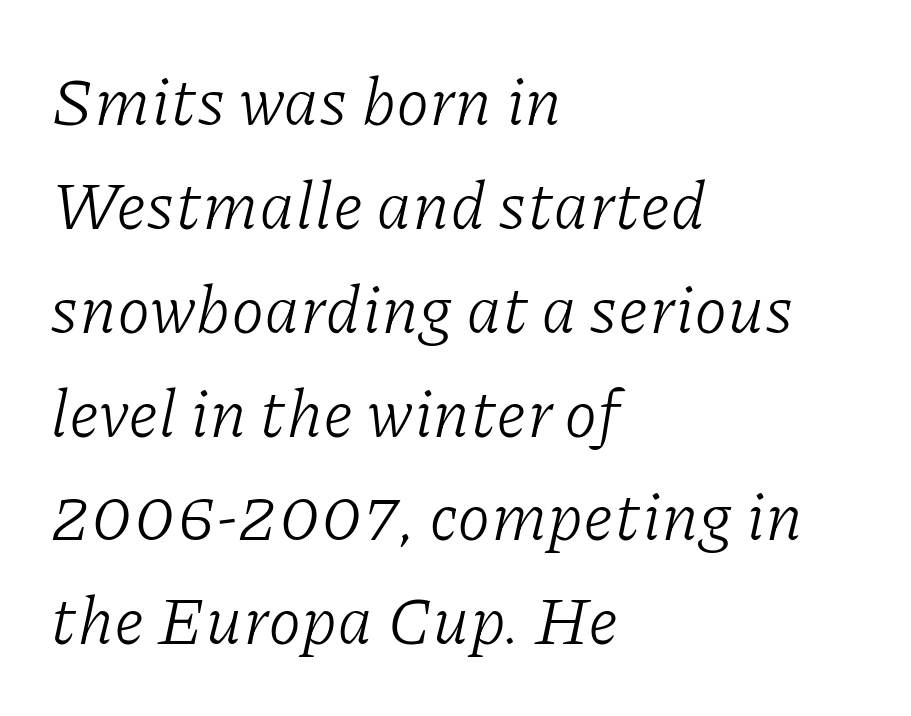
Teacher's note: observe the even left margin — that is flush-left alignment. The face used here is seriffed, in the tradition of book romans. Only glyphs here, with clear space below each row. Students, note that the glyphs here touch the page at normal intervals.
